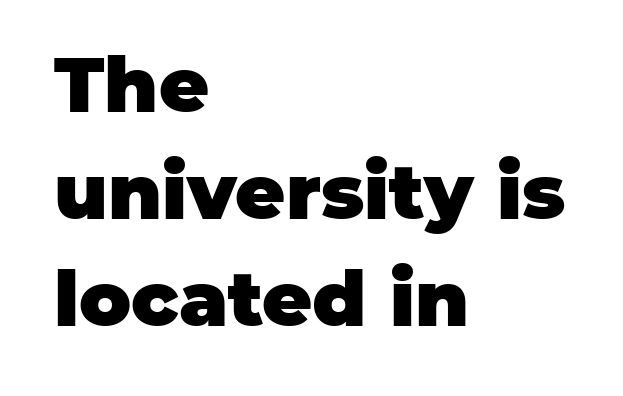
{"serif": "no", "italic": "no", "bold": "yes", "weight": "heavy", "width": "normal", "stroke_contrast": "low", "x_height": "large", "monospaced": "no", "underline": "no", "align": "left", "line_spacing": "normal", "line_spacing_ratio": 1.39, "letter_spacing": "normal", "letter_spacing_em": 0.0, "glyph_px": 77}
